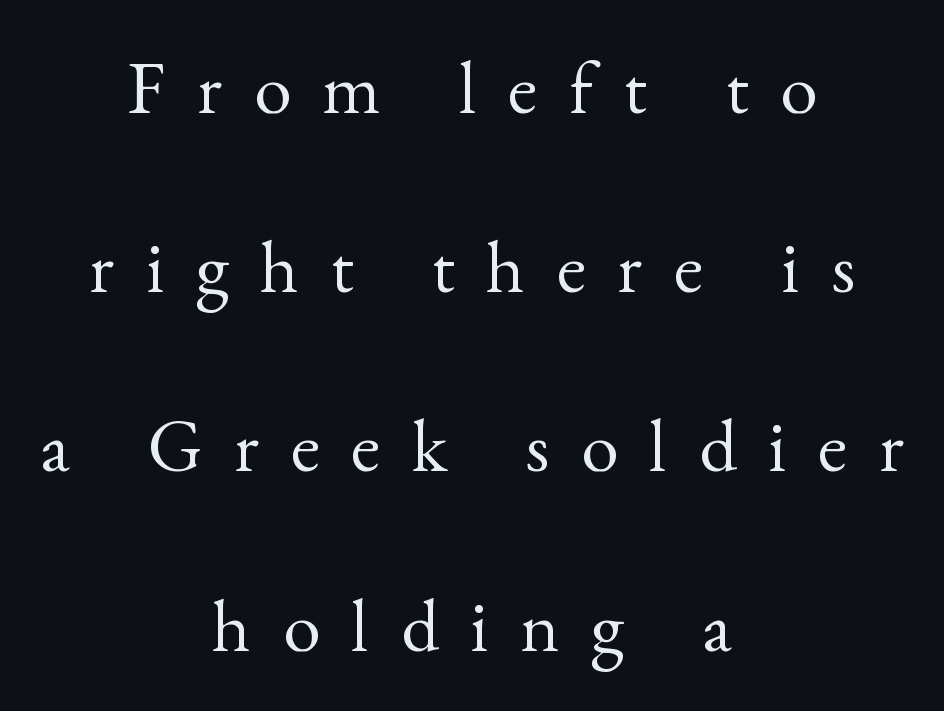
Q: Is the text bold? A: No.
Q: Is the text italic (slanted)? A: No, it is upright.
Q: Is the typeface a serif or a sans-serif typeface? A: Serif.
Q: Is the text underlined? A: No.
Q: How is the paragraph aligned? A: Centered.
Q: Is the spacing between letters normal or unusually wide? A: Unusually wide.
Q: Is the spacing between lines tight, normal or loose? A: Loose.
Q: Width (condensed, normal, or wide)? A: Normal.
Q: x-height? A: Small.
Q: Monospaced? A: No.
